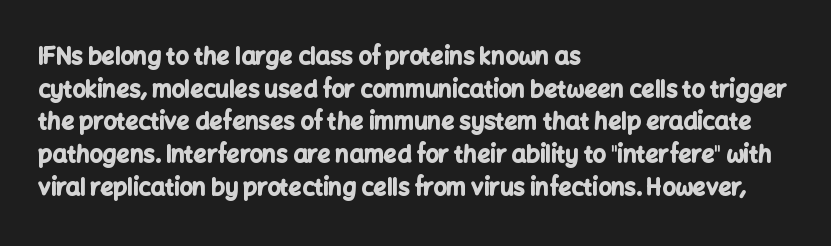
{"italic": "no", "bold": "yes", "underline": "no", "align": "left", "line_spacing": "normal", "line_spacing_ratio": 1.42, "letter_spacing": "normal", "letter_spacing_em": 0.0, "glyph_px": 23}
